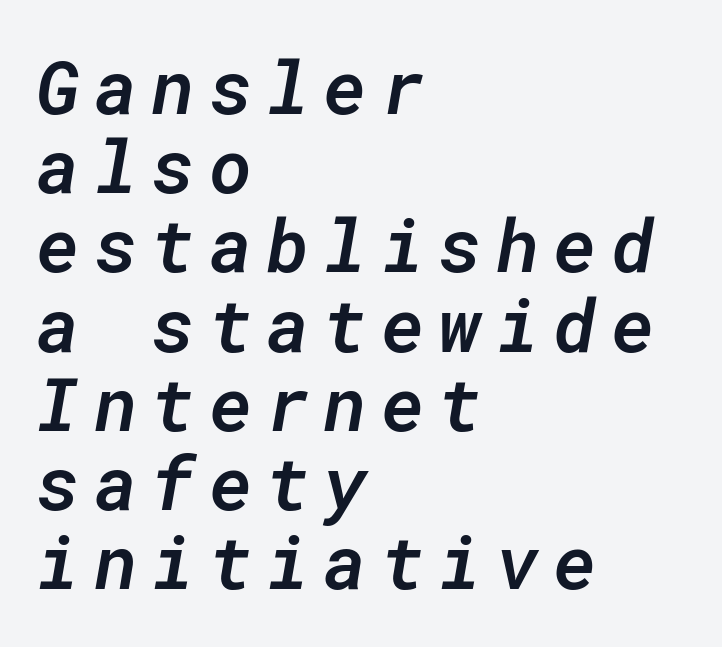
Q: Is the text bold? A: Semi-bold.
Q: Is the text italic (slanted)? A: Yes, it leans right by about 10 degrees.
Q: Is the text underlined? A: No.
Q: How is the paragraph aligned? A: Left-aligned.
Q: Is the spacing between lines tight, normal or loose? A: Tight.
Q: Width (condensed, normal, or wide)? A: Normal.
Q: Stroke contrast? A: Low.
Q: x-height? A: Medium.
Q: Monospaced? A: Yes.
